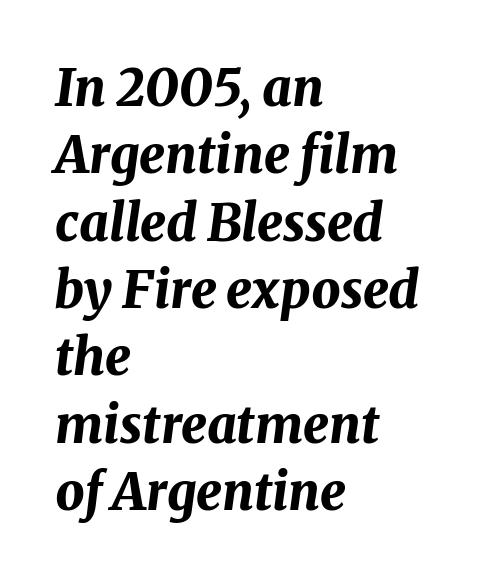
{"italic": "yes", "lean": "right", "slant_degrees": 8, "bold": "yes", "weight": "bold", "width": "normal", "stroke_contrast": "medium", "x_height": "medium", "monospaced": "no", "underline": "no", "align": "left", "line_spacing": "normal", "line_spacing_ratio": 1.32, "letter_spacing": "normal", "letter_spacing_em": 0.0, "glyph_px": 51}
